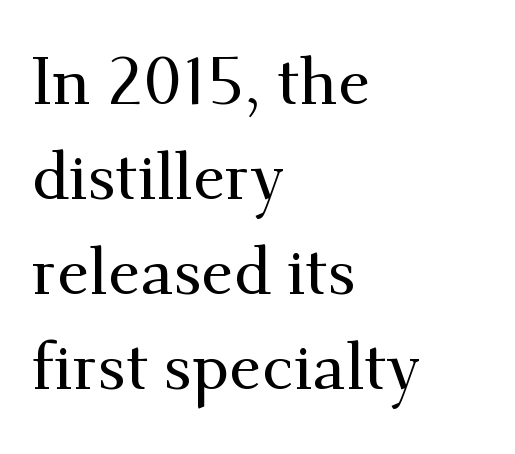
This is roman type, the default non-slanted kind. The designer left line spacing at the default. These lines are rendered in a variable-pitch font. Compared with a centered layout, this one pins lines to the left instead.
